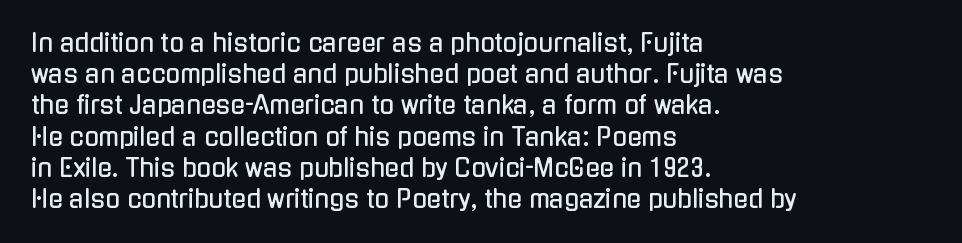
The image shows 24 px text type, upright; set left-aligned, normal line spacing (1.3x), normal letter spacing, not underlined.
